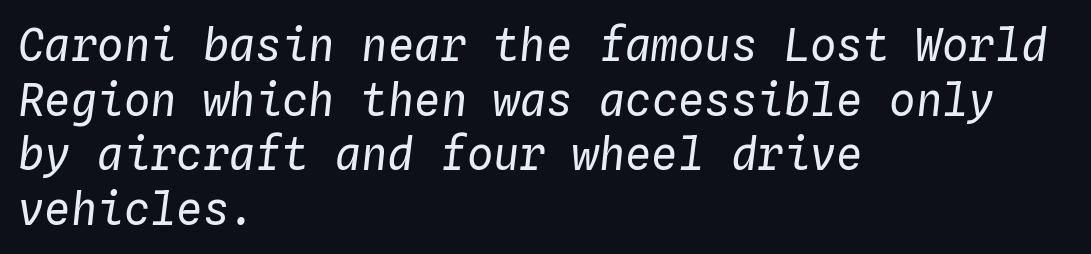
{"italic": "yes", "lean": "right", "slant_degrees": 4, "bold": "no", "weight": "regular", "width": "normal", "stroke_contrast": "low", "x_height": "medium", "monospaced": "yes", "underline": "no", "align": "left", "line_spacing_ratio": 1.24, "letter_spacing": "normal", "letter_spacing_em": 0.0, "glyph_px": 44}
